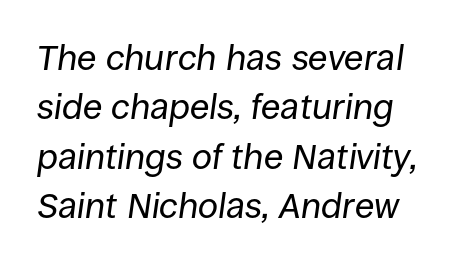
Q: Is the text bold? A: No.
Q: Is the text italic (slanted)? A: Yes, it leans right by about 8 degrees.
Q: Is the text underlined? A: No.
Q: Is the spacing between letters normal or unusually wide? A: Normal.
Q: Is the spacing between lines tight, normal or loose? A: Normal.
Q: Width (condensed, normal, or wide)? A: Normal.
Q: Stroke contrast? A: Low.
Q: x-height? A: Large.
Q: Monospaced? A: No.
